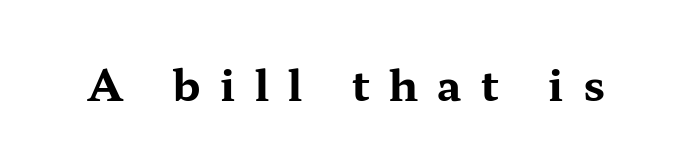
{"serif": "yes", "italic": "no", "bold": "yes", "weight": "bold", "width": "wide", "stroke_contrast": "medium", "x_height": "medium", "monospaced": "no", "underline": "no", "letter_spacing": "wide", "letter_spacing_em": 0.45, "glyph_px": 43}
